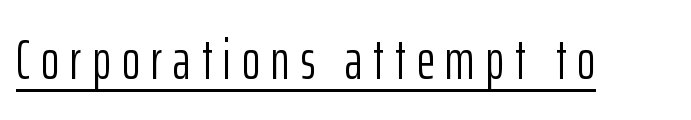
Q: Is the text bold? A: No.
Q: Is the text italic (slanted)? A: No, it is upright.
Q: Is the typeface a serif or a sans-serif typeface? A: Sans-serif.
Q: Is the text underlined? A: Yes.
Q: Is the spacing between letters normal or unusually wide? A: Unusually wide.
Q: Width (condensed, normal, or wide)? A: Condensed.
Q: Stroke contrast? A: Low.
Q: x-height? A: Medium.
Q: Monospaced? A: No.
